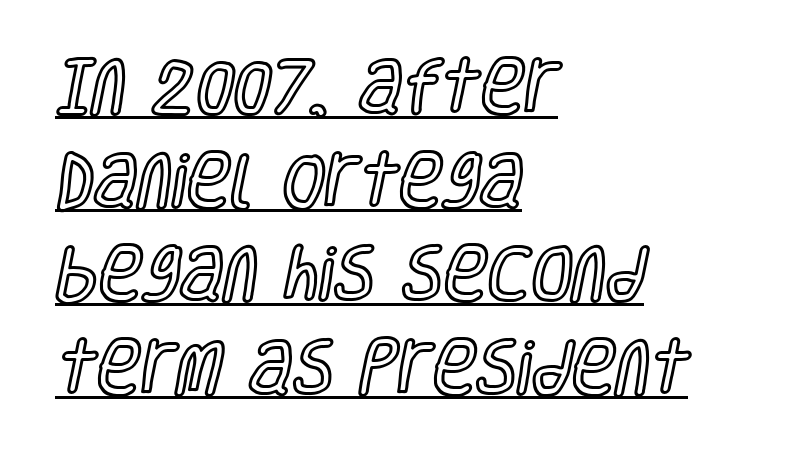
Q: Is the text italic (slanted)? A: Yes.
Q: Is the text underlined? A: Yes.
Q: How is the paragraph aligned? A: Left-aligned.
Q: Is the spacing between letters normal or unusually wide? A: Normal.
Q: Is the spacing between lines tight, normal or loose? A: Normal.
Q: Width (condensed, normal, or wide)? A: Condensed.
Q: x-height? A: Large.
Q: Monospaced? A: No.
